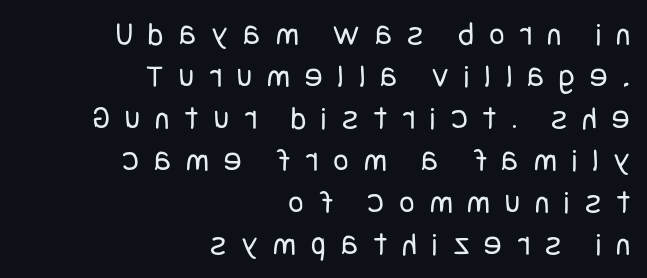
Tracking value appears strongly positive — letters spread wide. The specimen reads as upright at a glance. Is the type heavy? It reads as light-to-regular instead. The baseline area is clear. The vertical gap from one line to the next is medium. This rendering uses right alignment, leaving the left contour irregular.
